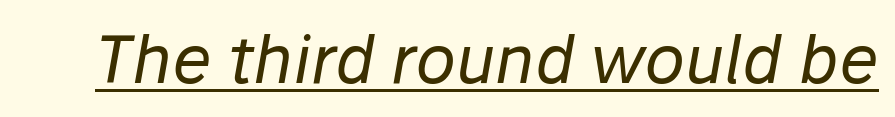
The whole block is typeset with a tilt. Students, note that the glyphs here touch the page at normal intervals. Underlined type. No heavy texture on the line: the type isn't bold. Think of a printed novel: that variable character pitch is what you see here.
